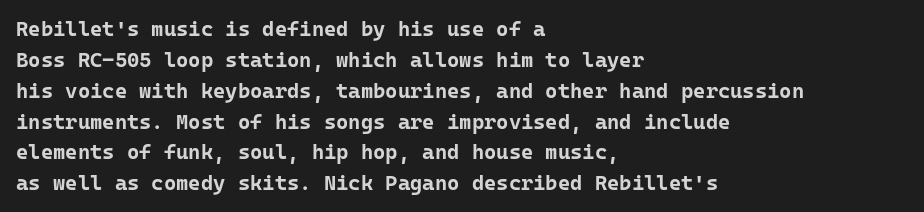
The image shows 21 px bold type, upright; set left-aligned, normal line spacing (1.47x), normal letter spacing, not underlined.
